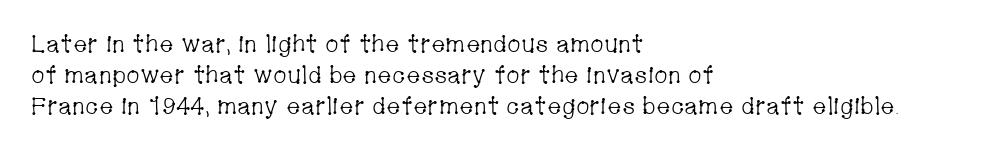
The ragged edge is on the right, which tells us the setting is flush left. The passage shown is not underscored anywhere. These lines were composed using upright roman letters. This sample uses plain, unmodified letter spacing. Reading down the column, the eye jumps a familiar distance to each next line.
